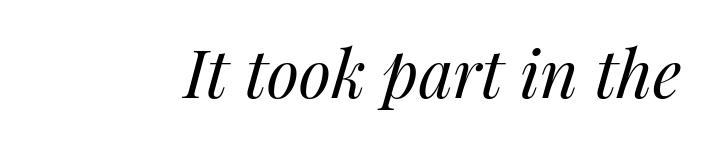
Q: Is the text bold? A: No.
Q: Is the text italic (slanted)? A: Yes, it leans right by about 14 degrees.
Q: Is the text underlined? A: No.
Q: Is the spacing between letters normal or unusually wide? A: Normal.
Q: Width (condensed, normal, or wide)? A: Normal.
Q: Stroke contrast? A: Medium.
Q: x-height? A: Medium.
Q: Monospaced? A: No.
